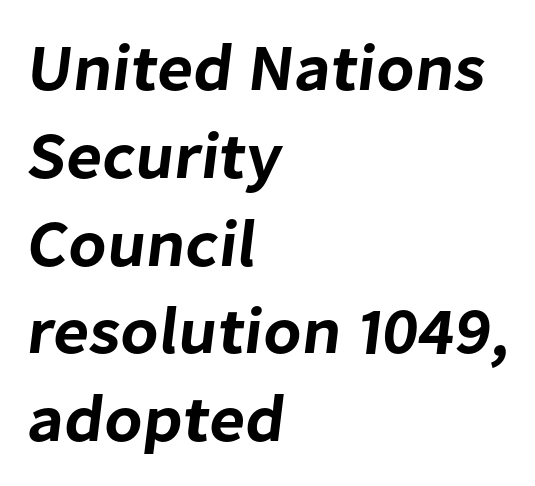
The font family rendered here belongs to the sans-serif group. The rag falls on the right side of this text block. Is this a fixed-width face? No — the glyphs have proportional, varying widths. Regarding leading, the lines here are spaced in the standard way. Tracking here is standard; glyphs follow each other at the usual distance.
